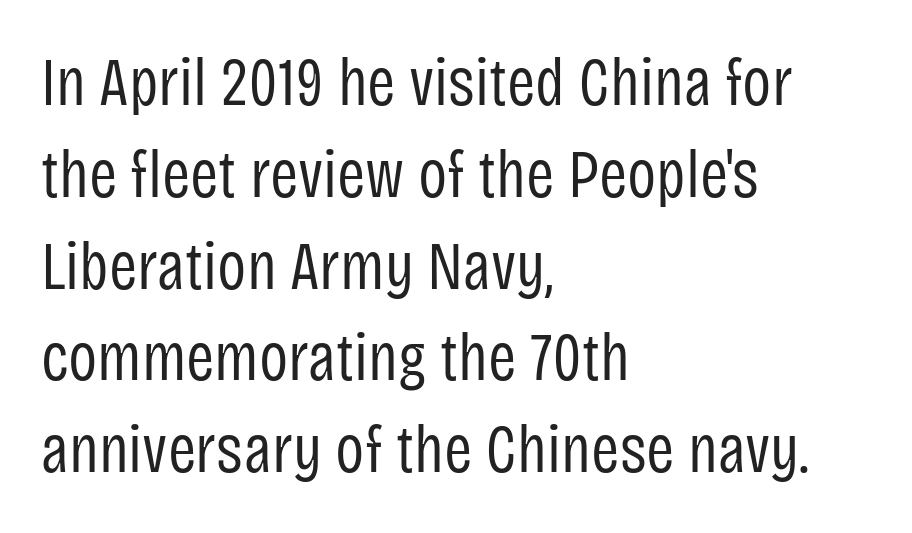
This sample uses a sans-serif face. Honestly, the letter spacing is just normal — you wouldn't notice it. Beneath every word, the page is bare. On a weight scale, this lands at 450 or below.
